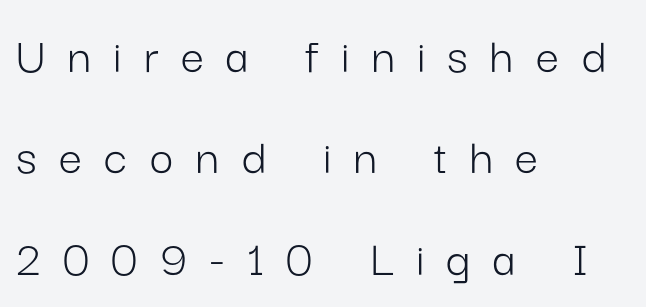
Casual observation: everything's shoved over to the left. Ascenders rise straight up at ninety degrees. Do the characters align in a grid? No, the font is proportional. Decoration check: the copy has no underline. Whoever set this chose breathing room over compactness in the vertical rhythm. The font is comparable to plain body text, perhaps lighter.
